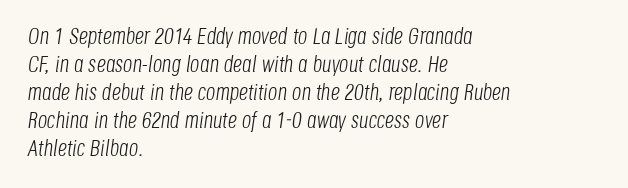
Caption: multi-line text, flush left, ragged right. The cut favours lightness, reaching ordinary text weight at its darkest. Check the space under the baseline: it is left empty. The lettering tilts uniformly, giving the passage an italic look. Characters follow at the spacing the type designer built in.
